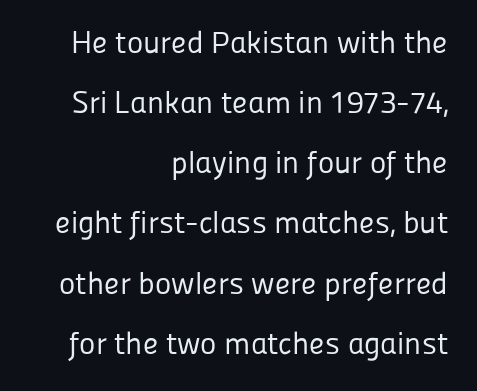
Q: Is the text bold? A: No.
Q: Is the text italic (slanted)? A: No, it is upright.
Q: Is the typeface a serif or a sans-serif typeface? A: Sans-serif.
Q: Is the text underlined? A: No.
Q: How is the paragraph aligned? A: Right-aligned.
Q: Is the spacing between letters normal or unusually wide? A: Normal.
Q: Is the spacing between lines tight, normal or loose? A: Loose.
Q: Width (condensed, normal, or wide)? A: Normal.
Q: Stroke contrast? A: Low.
Q: x-height? A: Medium.
Q: Monospaced? A: No.
